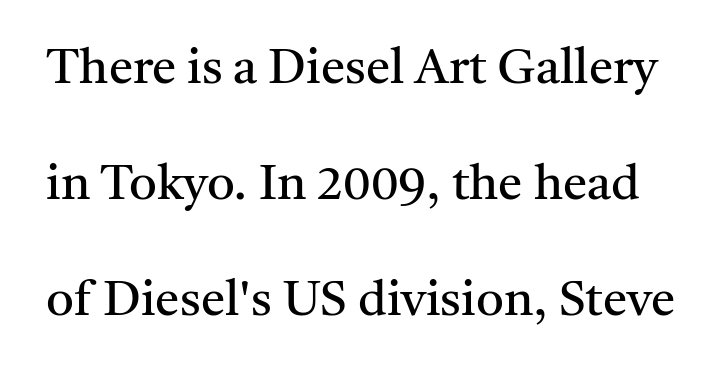
{"serif": "yes", "italic": "no", "bold": "no", "weight": "regular", "width": "normal", "stroke_contrast": "medium", "x_height": "medium", "monospaced": "no", "underline": "no", "line_spacing": "loose", "line_spacing_ratio": 2.37, "letter_spacing": "normal", "letter_spacing_em": 0.0, "glyph_px": 49}
